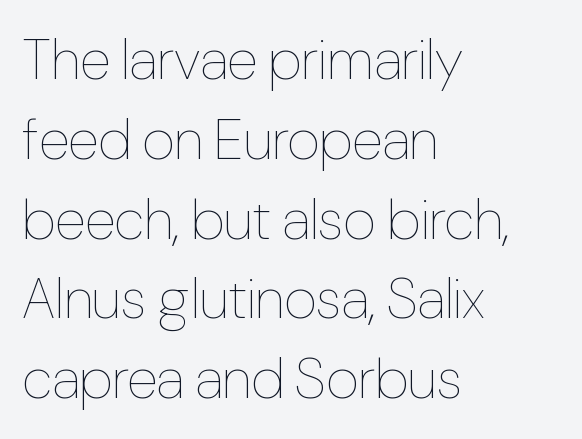
{"italic": "no", "bold": "no", "weight": "thin", "width": "condensed", "stroke_contrast": "low", "x_height": "medium", "monospaced": "no", "underline": "no", "align": "left", "line_spacing": "normal", "line_spacing_ratio": 1.4, "letter_spacing": "normal", "letter_spacing_em": 0.0, "glyph_px": 57}
